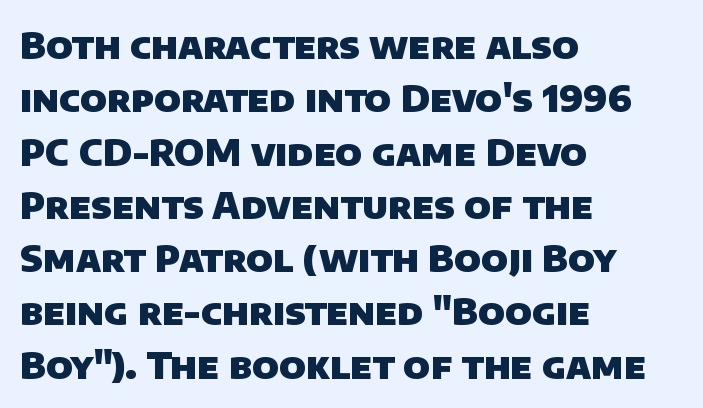
Q: Is the text bold? A: Yes.
Q: Is the typeface a serif or a sans-serif typeface? A: Sans-serif.
Q: Is the text underlined? A: No.
Q: How is the paragraph aligned? A: Left-aligned.
Q: Is the spacing between letters normal or unusually wide? A: Normal.
Q: Is the spacing between lines tight, normal or loose? A: Normal.
Q: Width (condensed, normal, or wide)? A: Normal.
Q: Stroke contrast? A: Low.
Q: x-height? A: Large.
Q: Monospaced? A: No.
